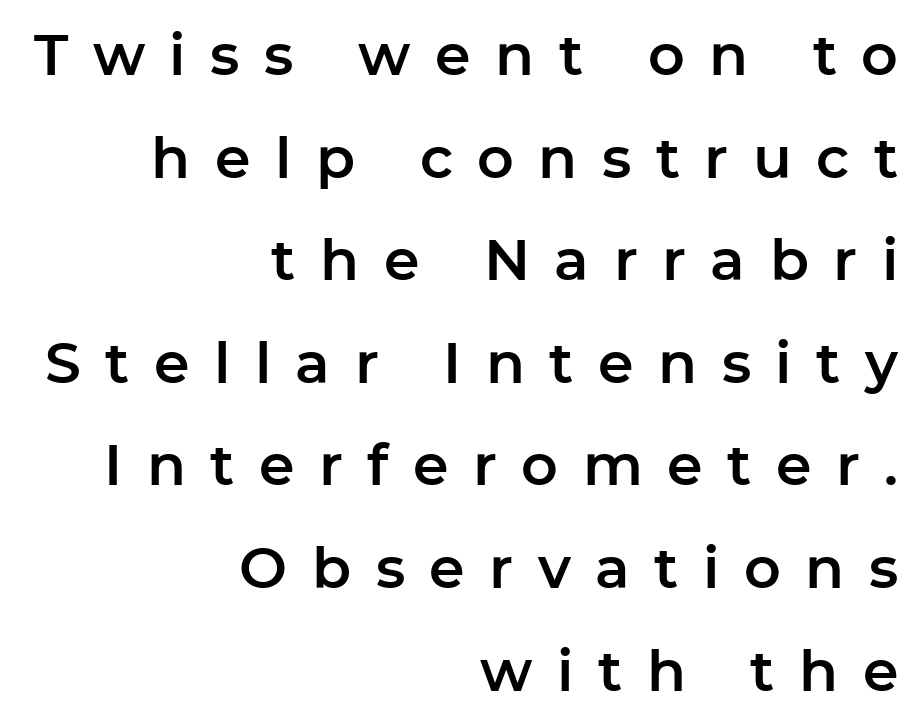
The image shows 57 px sans-serif type, upright; set right-aligned, line spacing 1.8x, unusually wide letter spacing (+0.43 em), not underlined; low stroke contrast and a medium x-height.
